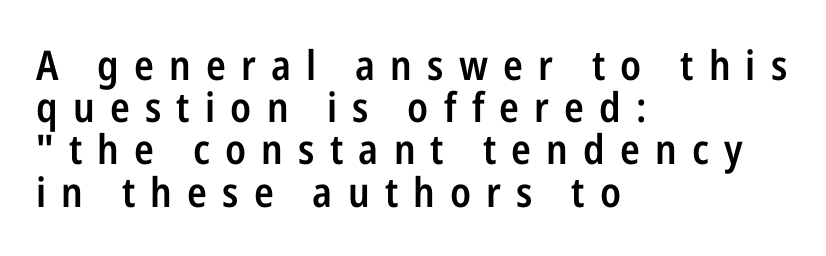
Q: Is the text bold? A: Semi-bold.
Q: Is the text italic (slanted)? A: No, it is upright.
Q: Is the typeface a serif or a sans-serif typeface? A: Sans-serif.
Q: Is the text underlined? A: No.
Q: How is the paragraph aligned? A: Left-aligned.
Q: Is the spacing between letters normal or unusually wide? A: Unusually wide.
Q: Is the spacing between lines tight, normal or loose? A: Tight.
Q: Width (condensed, normal, or wide)? A: Condensed.
Q: Stroke contrast? A: Low.
Q: x-height? A: Medium.
Q: Monospaced? A: No.
